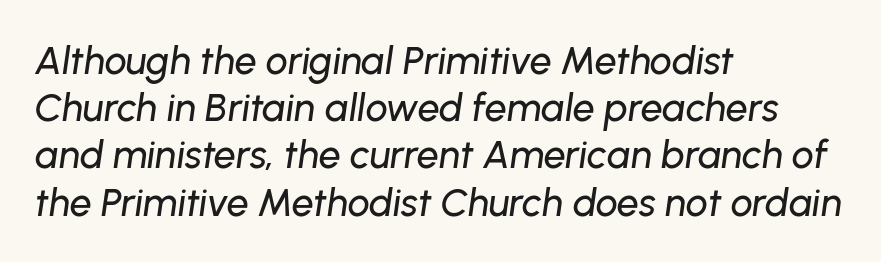
In terms of letterspacing, this is plain default setting. The passage is arranged the way most books set body copy — flush left. A typesetter would call this proportional, since set widths differ per character. A bare baseline throughout the passage.
